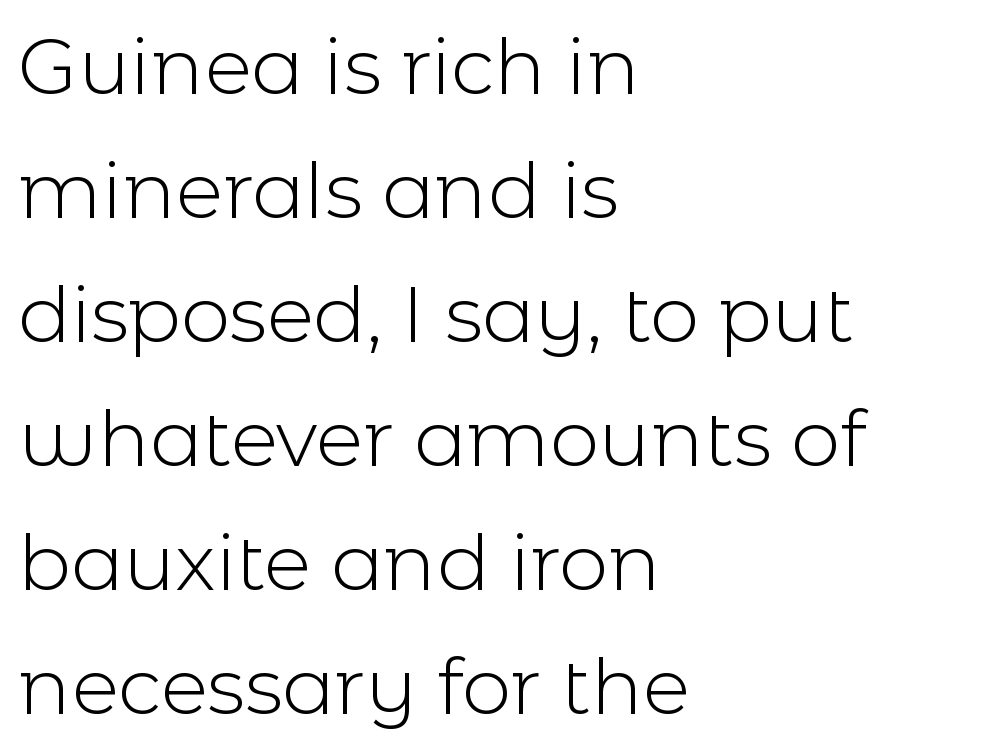
The image shows 78 px light sans-serif type, upright; set left-aligned, normal line spacing (1.59x), normal letter spacing, not underlined; a medium x-height.
